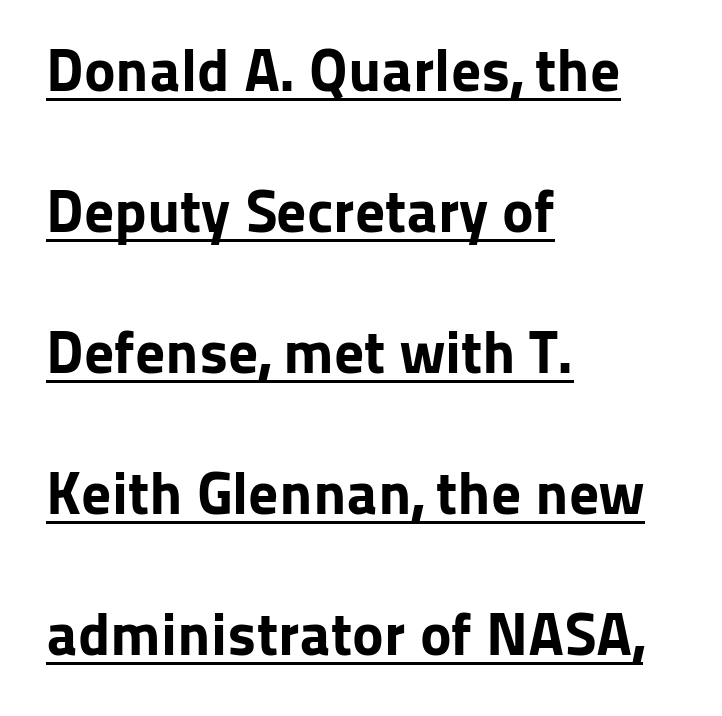
The text block is weighted toward the left margin, trailing off unevenly rightward. What stands out about the letter spacing? Nothing — it is the standard amount. On the weight axis this lands at bold, roughly 700. The type family on display is of the sans-serif kind. Each letter keeps its own natural width here, so spacing adapts to shape.
